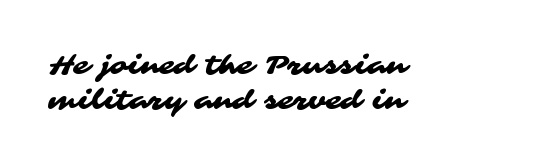
A classic flush-left, rag-right setting is used for this passage. Each word holds together tightly as a unit, with standard inter-letter gaps. The block of text has a typical density, with ordinary space between rows. A clean baseline with only descenders dipping below it.
